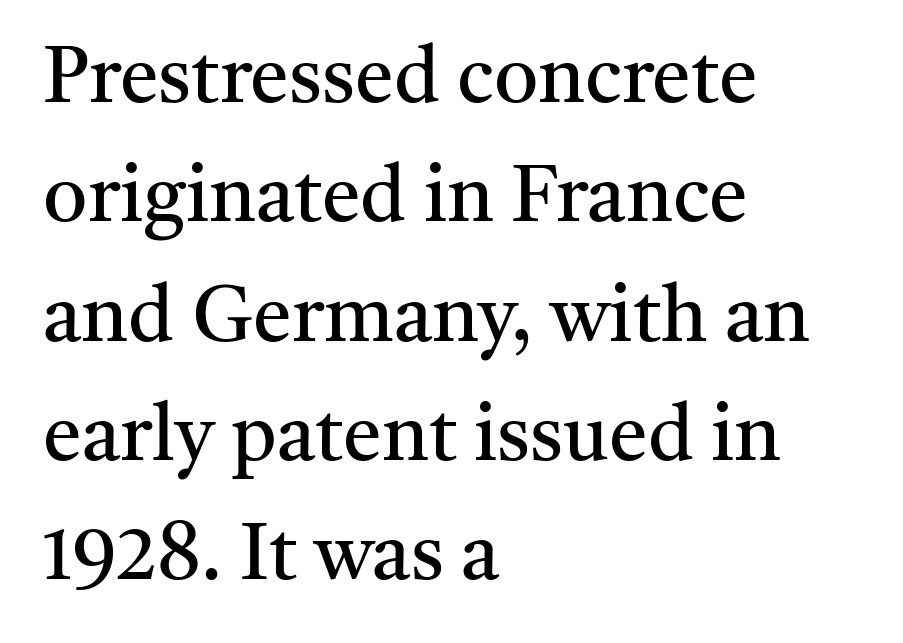
{"serif": "yes", "italic": "no", "bold": "no", "weight": "regular", "width": "normal", "stroke_contrast": "medium", "x_height": "medium", "monospaced": "no", "underline": "no", "align": "left", "line_spacing": "normal", "line_spacing_ratio": 1.53, "letter_spacing": "normal", "letter_spacing_em": 0.0, "glyph_px": 78}
